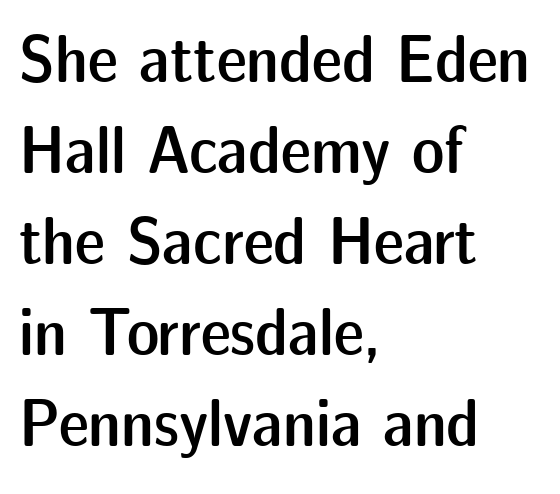
Q: Is the text bold? A: Semi-bold.
Q: Is the text italic (slanted)? A: No, it is upright.
Q: Is the typeface a serif or a sans-serif typeface? A: Sans-serif.
Q: Is the text underlined? A: No.
Q: How is the paragraph aligned? A: Left-aligned.
Q: Is the spacing between letters normal or unusually wide? A: Normal.
Q: Is the spacing between lines tight, normal or loose? A: Normal.
Q: Width (condensed, normal, or wide)? A: Normal.
Q: Stroke contrast? A: Low.
Q: x-height? A: Medium.
Q: Monospaced? A: No.
